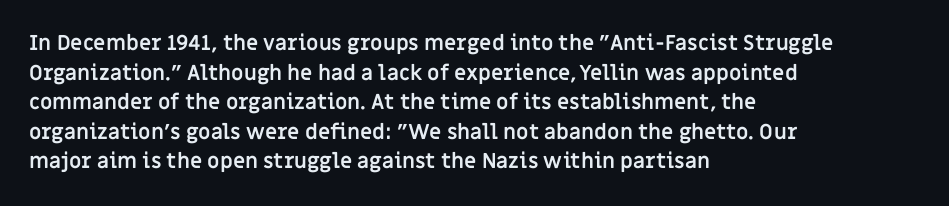
Q: Is the text bold? A: Yes.
Q: Is the text italic (slanted)? A: No, it is upright.
Q: Is the text underlined? A: No.
Q: How is the paragraph aligned? A: Left-aligned.
Q: Is the spacing between letters normal or unusually wide? A: Normal.
Q: Is the spacing between lines tight, normal or loose? A: Normal.
